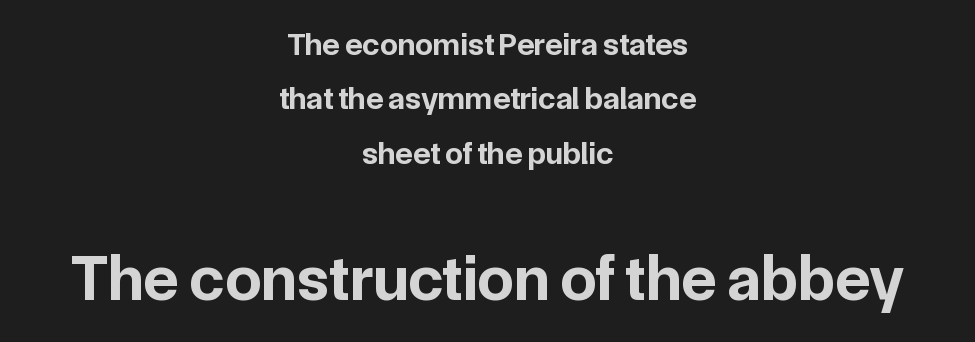
Observe the ordinary spacing: letters are neighbours, not strangers. The sample has been set heavy, in full bold. The lettering holds an erect, upright posture throughout. Character widths vary here, with narrow letters taking less room than wide ones. If you folded the block vertically in half, each line would mirror itself in length.
